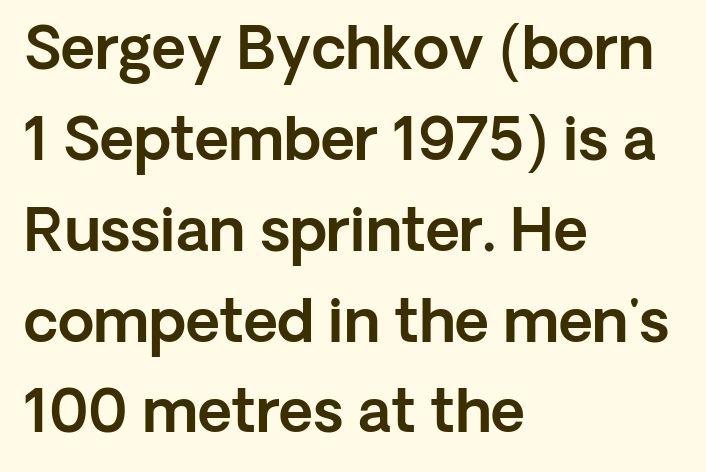
The image shows 59 px sans-serif type, upright; set left-aligned, normal line spacing (1.54x), normal letter spacing, not underlined; a medium x-height.
